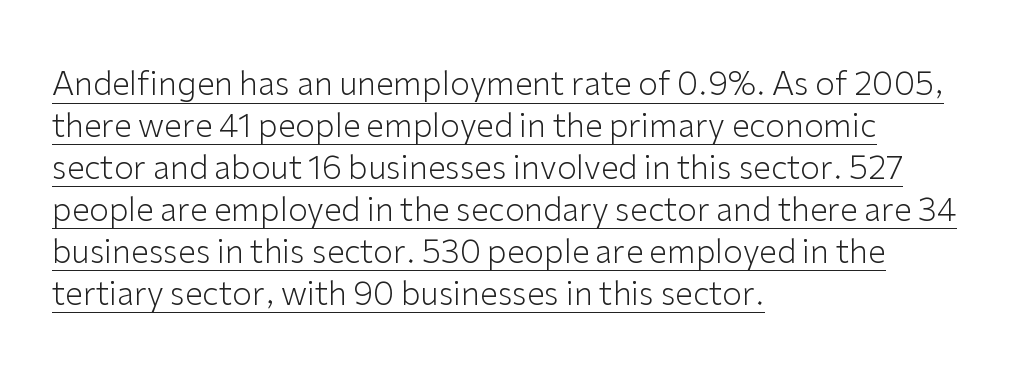
The axis of the letterforms is exactly vertical. These lines sit exactly where default settings would place them. Line starts are locked; line ends wander. The typeface has the unassuming heft of standard copy or less.
